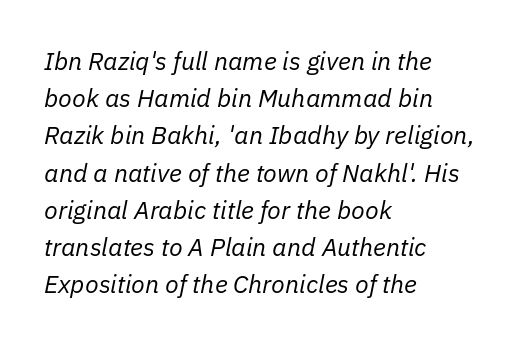
Line starts are locked; line ends wander. Short note: letters normally spaced. It's the slanting kind of type. This rendering features lettering with no underline. If you measured baseline to baseline, you'd find a middling distance.
